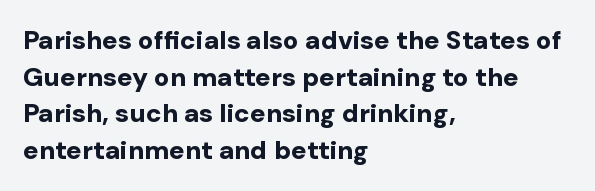
{"italic": "no", "bold": "yes", "underline": "no", "align": "left", "line_spacing": "normal", "line_spacing_ratio": 1.41, "letter_spacing": "normal", "letter_spacing_em": 0.0, "glyph_px": 26}
